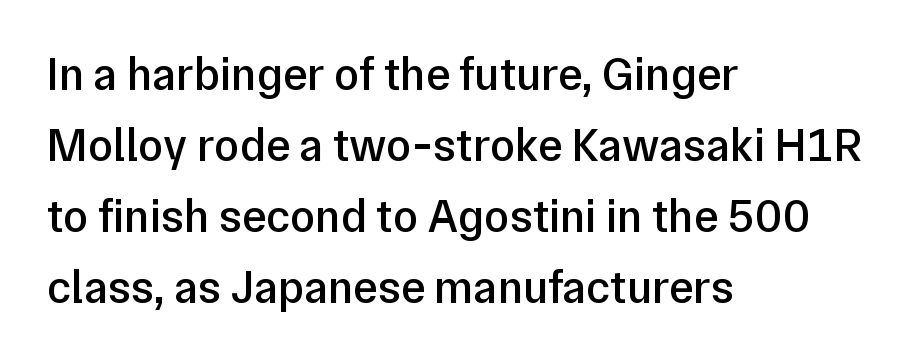
Each letter keeps its own natural width here, so spacing adapts to shape. Do the letters lean? They stand straight. Each word holds together tightly as a unit, with standard inter-letter gaps. Layout note: lines flush left. On the weight axis this lands at semibold, roughly 600. Summary of vertical rhythm: regular, with standard interline spacing.
